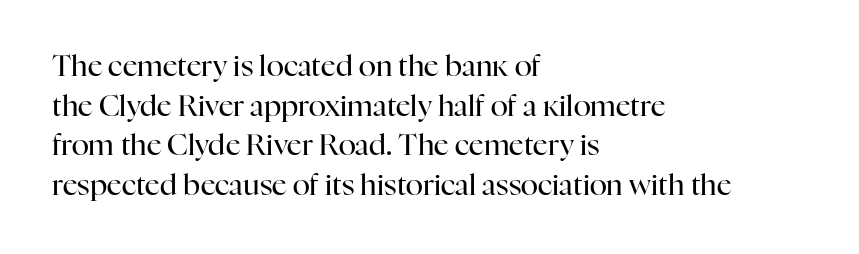
The paragraph has a hard left edge and a soft right edge. The face used here is proportionally spaced, like ordinary book or web type. The line texture is even and compact thanks to regular tracking. Do the letters lean? They stand straight. Summary of vertical rhythm: regular, with standard interline spacing. Check where the strokes stop: tiny serifs finish them off.
